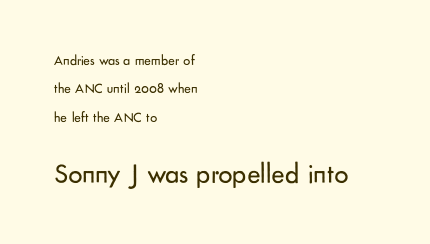
Q: Is the text bold? A: No.
Q: Is the text italic (slanted)? A: No, it is upright.
Q: Is the typeface a serif or a sans-serif typeface? A: Sans-serif.
Q: Is the text underlined? A: No.
Q: How is the paragraph aligned? A: Left-aligned.
Q: Is the spacing between letters normal or unusually wide? A: Normal.
Q: Is the spacing between lines tight, normal or loose? A: Loose.
Q: Which block of text is set in a larger size, the first (top) or the second (bottom)? A: The second (bottom) one.
Q: Width (condensed, normal, or wide)? A: Normal.
Q: Stroke contrast? A: Low.
Q: x-height? A: Small.
Q: Monospaced? A: No.
